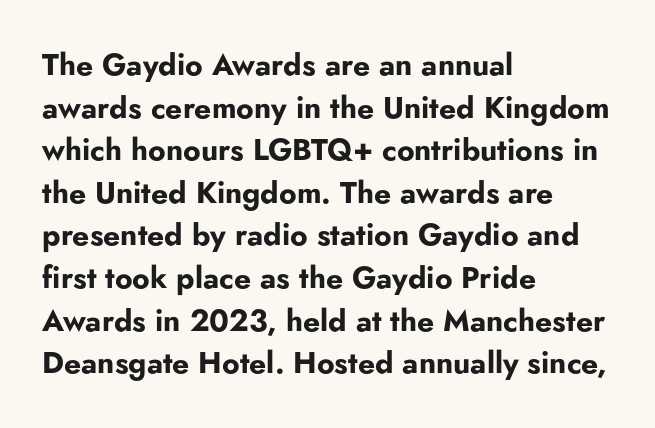
{"serif": "no", "italic": "no", "bold": "yes", "weight": "bold", "width": "normal", "stroke_contrast": "low", "x_height": "small", "monospaced": "no", "underline": "no", "align": "left", "line_spacing": "normal", "line_spacing_ratio": 1.42, "letter_spacing": "normal", "letter_spacing_em": 0.0, "glyph_px": 30}
